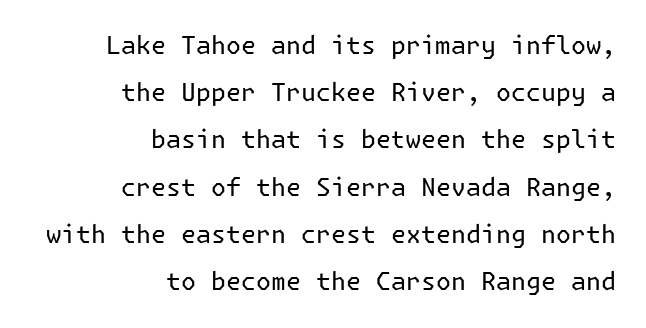
The image shows 25 px text type, upright; set right-aligned, line spacing 1.89x, normal letter spacing, not underlined.
